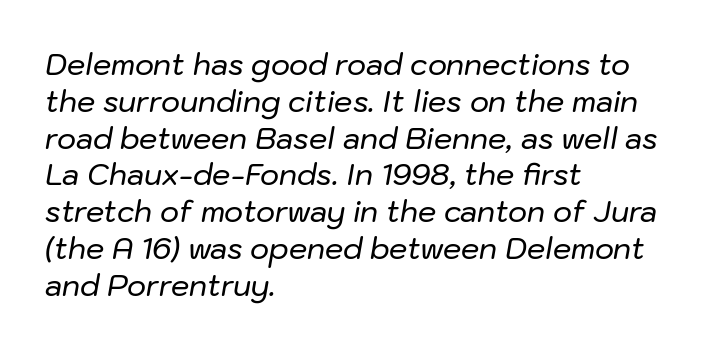
{"italic": "yes", "lean": "right", "slant_degrees": 10, "width": "normal", "stroke_contrast": "low", "x_height": "medium", "monospaced": "no", "underline": "no", "align": "left", "line_spacing": "normal", "line_spacing_ratio": 1.27, "letter_spacing": "normal", "letter_spacing_em": 0.0, "glyph_px": 29}
